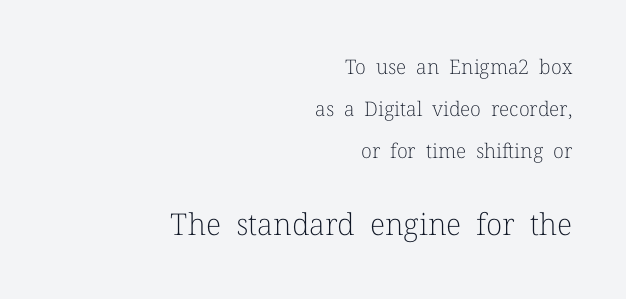
The image shows 30 px light serif type, upright; set right-aligned, loose line spacing (2.11x), normal letter spacing, not underlined; the second (bottom) block is 1.5x larger; low stroke contrast and a medium x-height.
